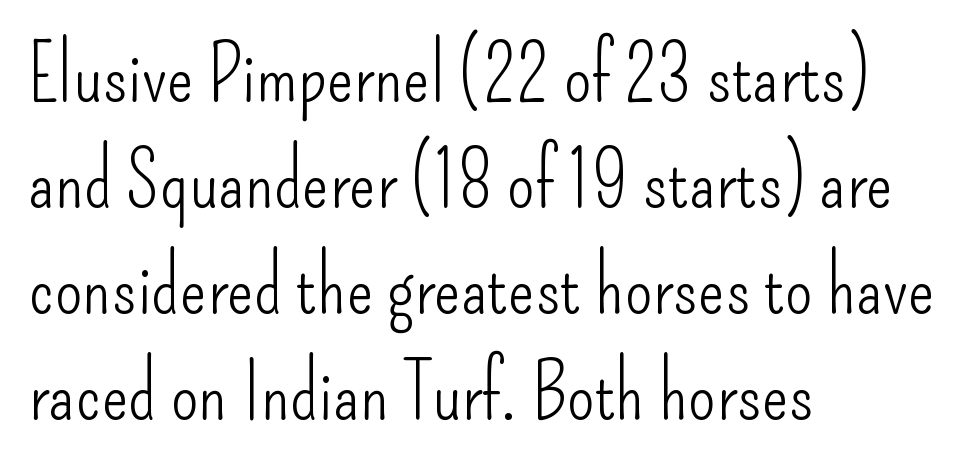
The image shows 79 px light, condensed sans-serif type, upright; set left-aligned, normal line spacing (1.34x), normal letter spacing, not underlined; low stroke contrast and a small x-height.
